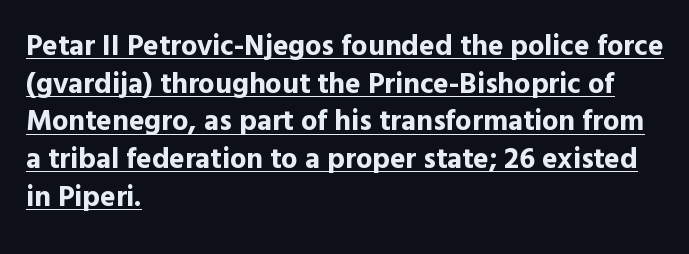
{"serif": "no", "italic": "no", "bold": "yes", "weight": "bold", "width": "normal", "x_height": "medium", "monospaced": "no", "underline": "yes", "align": "left", "line_spacing": "normal", "line_spacing_ratio": 1.3, "letter_spacing": "normal", "letter_spacing_em": 0.0, "glyph_px": 29}
